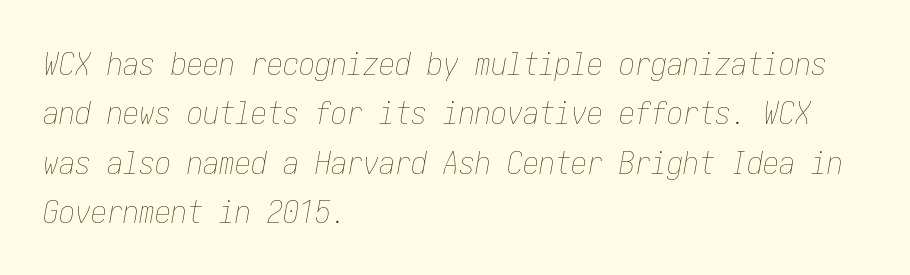
The image shows 32 px thin, condensed type, italic (leaning right); set left-aligned, normal line spacing (1.54x), normal letter spacing, not underlined; low stroke contrast and a medium x-height.
